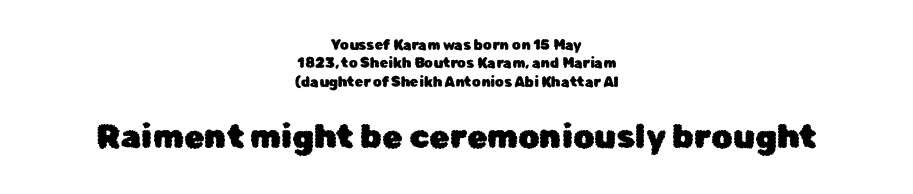
The face used here is rendered with its standard letterfit. Underline: absent. This rendering uses center alignment, leaving both contours irregular but symmetric. Reading down the column, the eye jumps a familiar distance to each next line. Which of the two is more prominent by size? The second, at the bottom.
